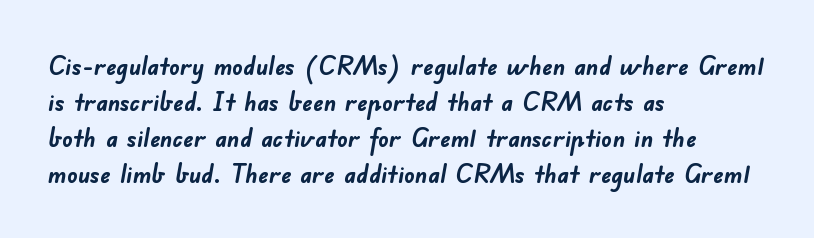
{"bold": "yes", "underline": "no", "align": "left", "line_spacing": "normal", "line_spacing_ratio": 1.38, "letter_spacing": "normal", "letter_spacing_em": 0.0, "glyph_px": 26}
